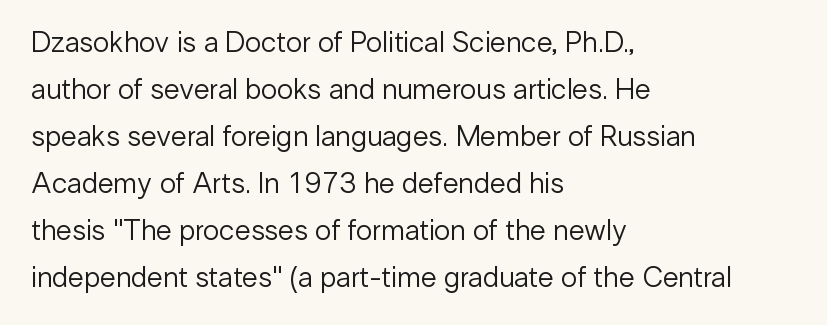
The space between consecutive lines is moderate. These lines are rendered in a variable-pitch font. The specimen omits any rule beneath the text block's lines. Nobody touched the tracking dial on this one. The lettering stays uniformly vertical, giving the passage a roman look. A light-to-regular cut is what we see here.
